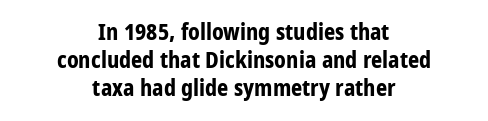
Tall strokes in this sample are plumb rather than angled. Compared with a flush-left layout, this one balances lines on the center instead. Stroke thickness is high; the sample reads as a true bold. In terms of letterspacing, this is plain default setting. One glance says typical: line gaps are just what's usual. The space beneath each line is pristine and unruled.
